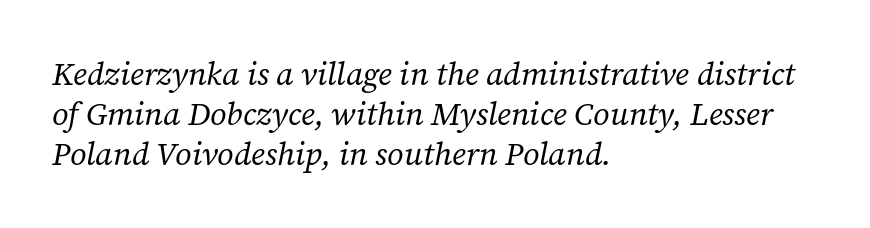
Q: Is the text bold? A: No.
Q: Is the text italic (slanted)? A: Yes, it leans right by about 12 degrees.
Q: Is the typeface a serif or a sans-serif typeface? A: Serif.
Q: Is the text underlined? A: No.
Q: How is the paragraph aligned? A: Left-aligned.
Q: Is the spacing between letters normal or unusually wide? A: Normal.
Q: Is the spacing between lines tight, normal or loose? A: Normal.
Q: Width (condensed, normal, or wide)? A: Normal.
Q: Stroke contrast? A: Low.
Q: x-height? A: Medium.
Q: Monospaced? A: No.
